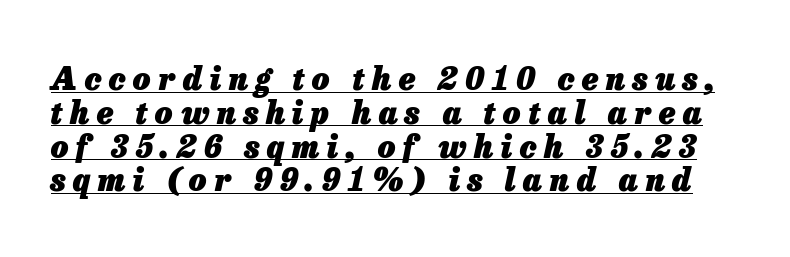
Q: Is the text bold? A: Yes.
Q: Is the text italic (slanted)? A: Yes, it leans right by about 13 degrees.
Q: Is the text underlined? A: Yes.
Q: Is the spacing between letters normal or unusually wide? A: Unusually wide.
Q: Is the spacing between lines tight, normal or loose? A: Tight.
Q: Width (condensed, normal, or wide)? A: Normal.
Q: Stroke contrast? A: Low.
Q: x-height? A: Medium.
Q: Monospaced? A: No.
